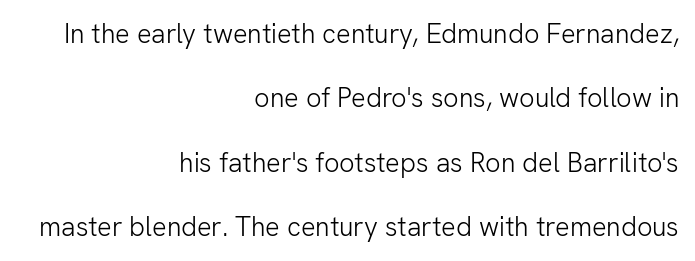
{"italic": "no", "bold": "no", "underline": "no", "align": "right", "line_spacing": "loose", "line_spacing_ratio": 2.38, "letter_spacing": "normal", "letter_spacing_em": 0.0, "glyph_px": 27}
